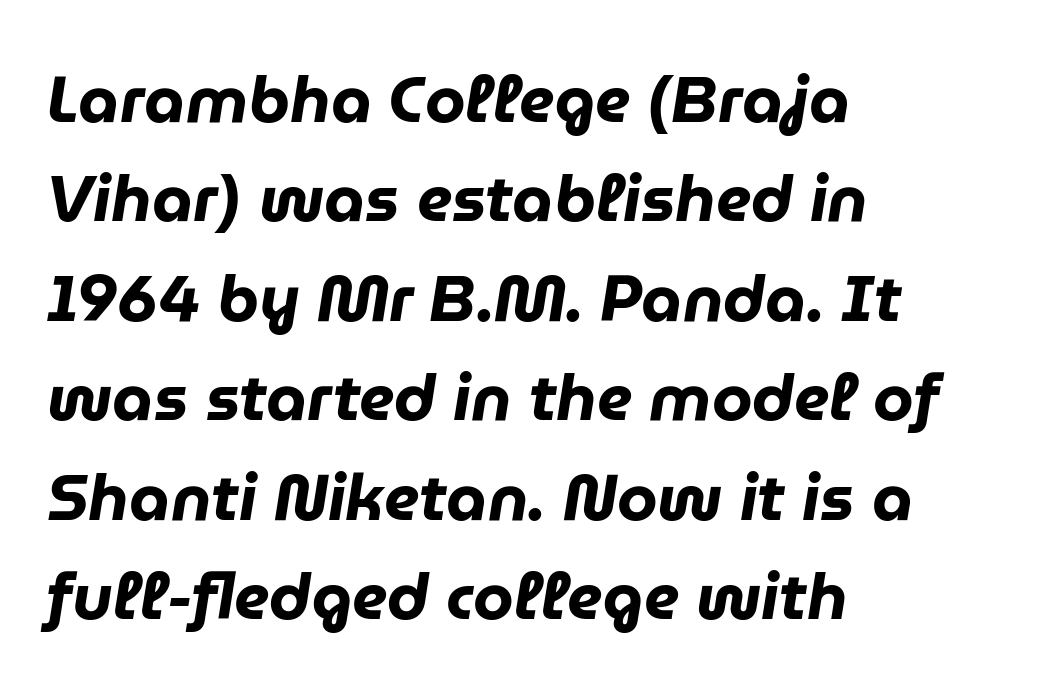
Q: Is the text bold? A: Yes.
Q: Is the text italic (slanted)? A: Yes, it leans right by about 9 degrees.
Q: Is the text underlined? A: No.
Q: How is the paragraph aligned? A: Left-aligned.
Q: Is the spacing between letters normal or unusually wide? A: Normal.
Q: Is the spacing between lines tight, normal or loose? A: Normal.
Q: Width (condensed, normal, or wide)? A: Normal.
Q: Stroke contrast? A: Low.
Q: x-height? A: Medium.
Q: Monospaced? A: No.
